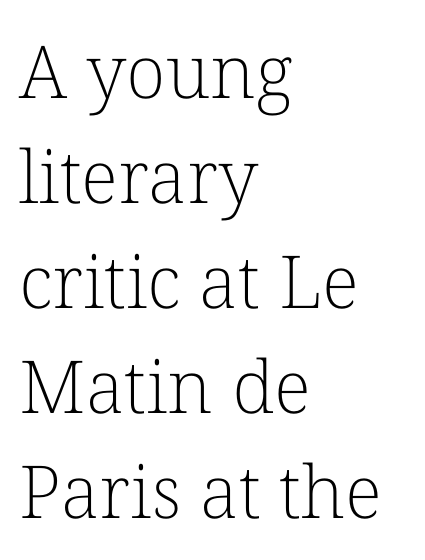
Q: Is the text bold? A: No.
Q: Is the text italic (slanted)? A: No, it is upright.
Q: Is the typeface a serif or a sans-serif typeface? A: Serif.
Q: Is the text underlined? A: No.
Q: How is the paragraph aligned? A: Left-aligned.
Q: Is the spacing between letters normal or unusually wide? A: Normal.
Q: Is the spacing between lines tight, normal or loose? A: Normal.
Q: Width (condensed, normal, or wide)? A: Normal.
Q: Stroke contrast? A: Low.
Q: x-height? A: Medium.
Q: Monospaced? A: No.
